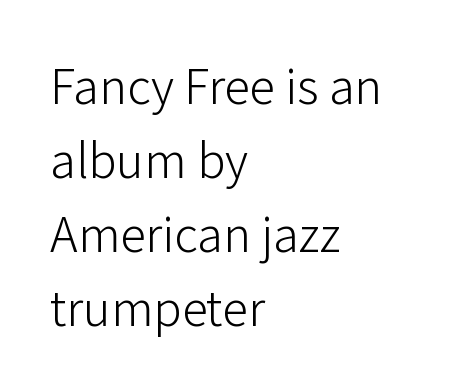
The image shows 52 px light sans-serif type, upright; set left-aligned, normal line spacing (1.42x), normal letter spacing, not underlined; low stroke contrast and a medium x-height.
